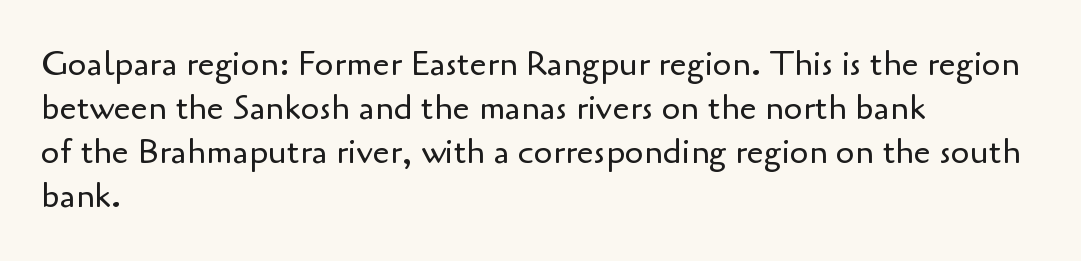
The image shows 34 px regular-weight sans-serif type, upright; set left-aligned, normal line spacing (1.29x), normal letter spacing, not underlined; low stroke contrast and a small x-height.
